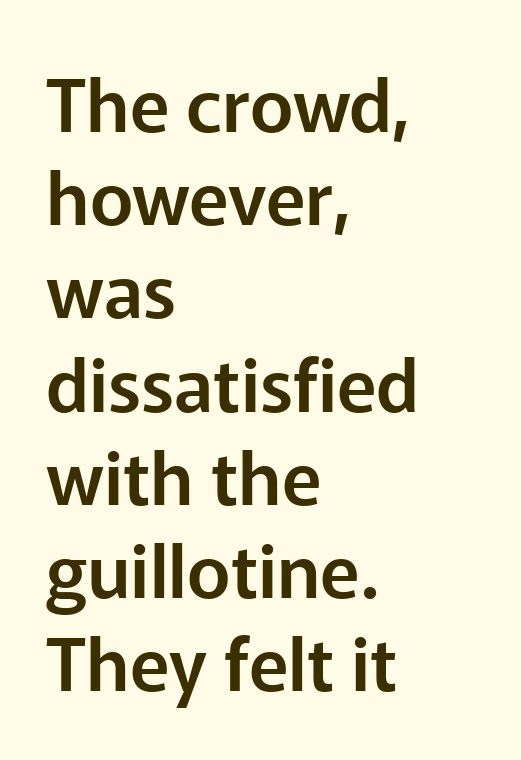
{"serif": "no", "italic": "no", "width": "normal", "stroke_contrast": "low", "x_height": "medium", "monospaced": "no", "underline": "no", "align": "left", "line_spacing": "normal", "line_spacing_ratio": 1.26, "letter_spacing": "normal", "letter_spacing_em": 0.0, "glyph_px": 74}
